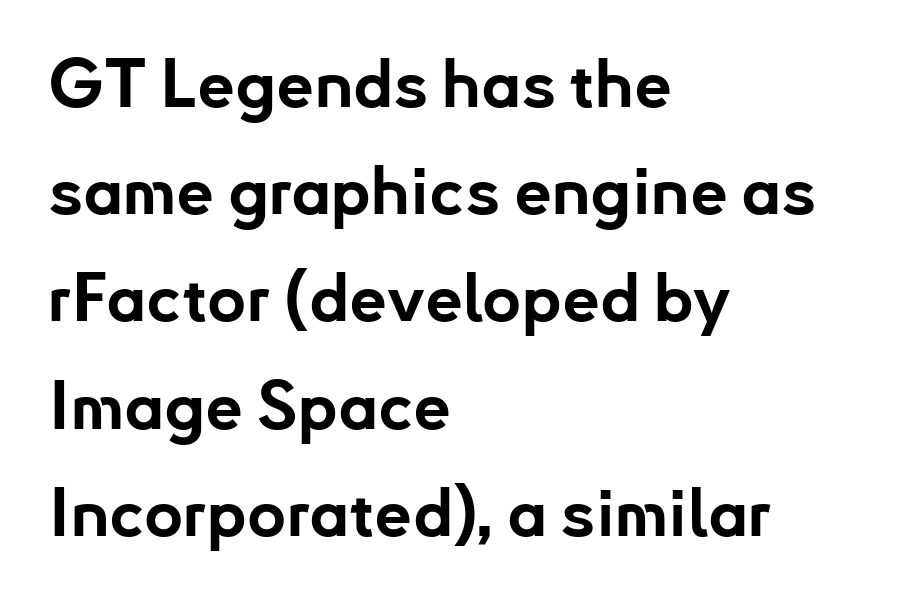
The image shows 67 px bold sans-serif type, upright; set left-aligned, normal line spacing (1.6x), normal letter spacing, not underlined; low stroke contrast and a small x-height.
